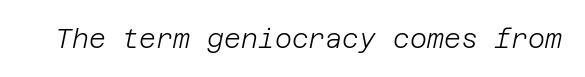
Caption: standard tracking, unaltered. Italic: yes, the glyphs are oblique. Ink coverage per letter is moderate at most. No word sits above an underline.
